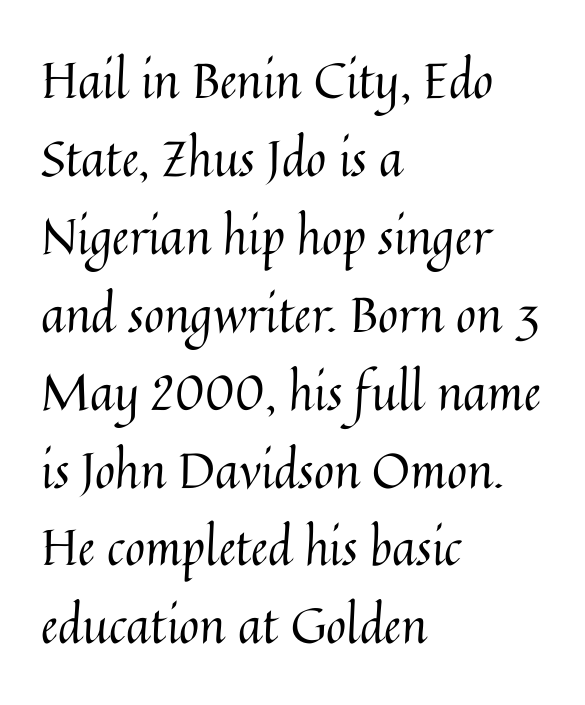
{"bold": "no", "weight": "regular", "width": "normal", "stroke_contrast": "medium", "x_height": "medium", "monospaced": "no", "underline": "no", "align": "left", "line_spacing": "normal", "line_spacing_ratio": 1.59, "letter_spacing": "normal", "letter_spacing_em": 0.0, "glyph_px": 49}
